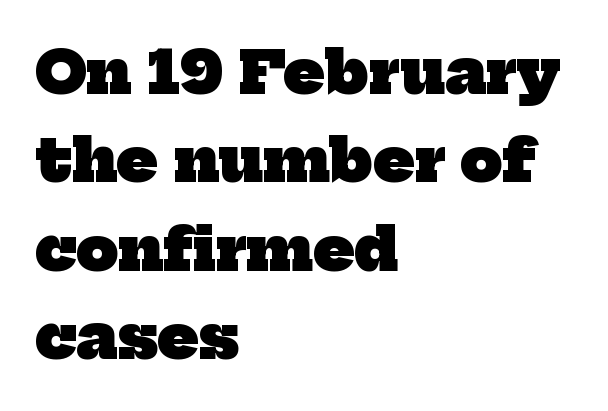
Q: Is the text bold? A: Yes.
Q: Is the typeface a serif or a sans-serif typeface? A: Serif.
Q: Is the text underlined? A: No.
Q: How is the paragraph aligned? A: Left-aligned.
Q: Is the spacing between letters normal or unusually wide? A: Normal.
Q: Is the spacing between lines tight, normal or loose? A: Normal.
Q: Width (condensed, normal, or wide)? A: Normal.
Q: Stroke contrast? A: Low.
Q: x-height? A: Medium.
Q: Monospaced? A: No.
